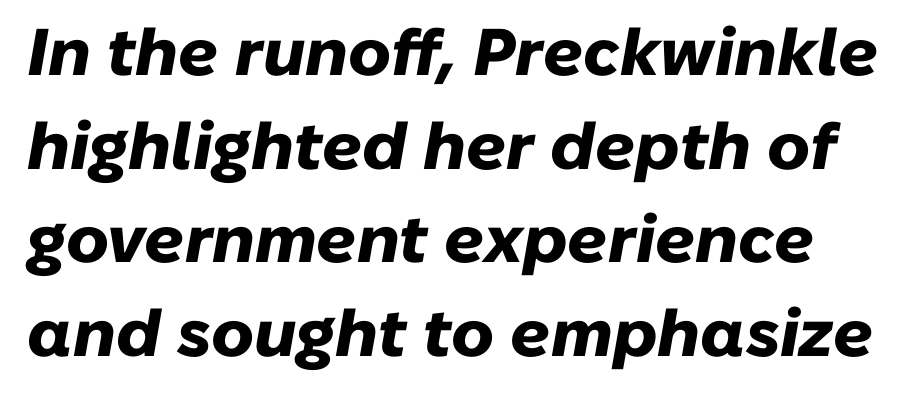
What's the leading like? Ordinary, nothing unusual. The font is running at its bold setting. Observe the ordinary spacing: letters are neighbours, not strangers. Underlining? Definitely not there.
